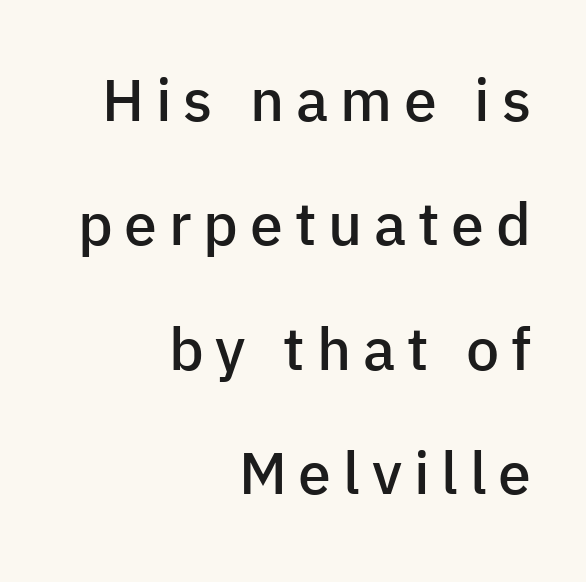
The typeface chosen for these lines omits serifs. Horizontally, the lines are justified to the trailing edge only. Characters remain perfectly vertical along every line. The face used here is rendered with a markedly widened letterfit.
